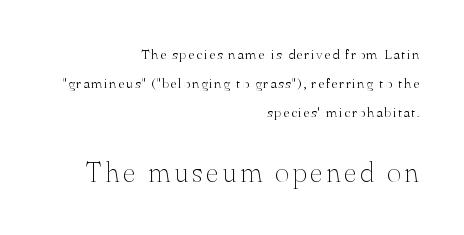
{"serif": "yes", "italic": "no", "bold": "no", "weight": "thin", "width": "normal", "stroke_contrast": "medium", "x_height": "small", "monospaced": "no", "underline": "no", "align": "right", "line_spacing": "loose", "line_spacing_ratio": 2.06, "larger_block": "second", "size_ratio": 2.0, "glyph_px": 28}
